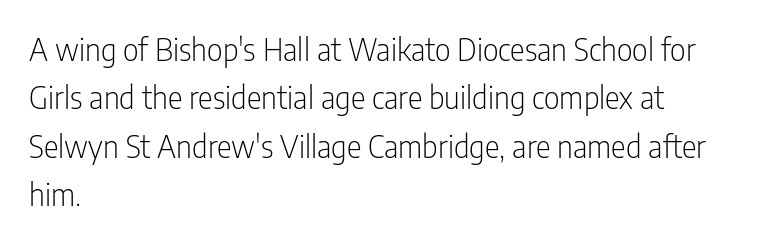
Q: Is the text bold? A: No.
Q: Is the text italic (slanted)? A: No, it is upright.
Q: Is the typeface a serif or a sans-serif typeface? A: Sans-serif.
Q: Is the text underlined? A: No.
Q: How is the paragraph aligned? A: Left-aligned.
Q: Is the spacing between letters normal or unusually wide? A: Normal.
Q: Is the spacing between lines tight, normal or loose? A: Normal.
Q: Width (condensed, normal, or wide)? A: Condensed.
Q: Stroke contrast? A: Low.
Q: x-height? A: Medium.
Q: Monospaced? A: No.
